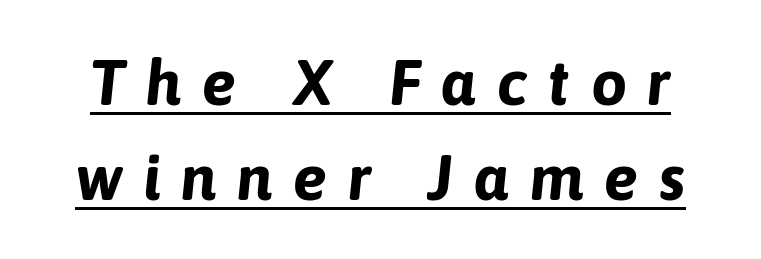
The type is letterspaced generously, with wide tracking. Think of a printed novel: that variable character pitch is what you see here. This is heavy type, rendered in bold. Slant detected: the letters are inclined. In terms of leading, this rendering sits right in the middle.
